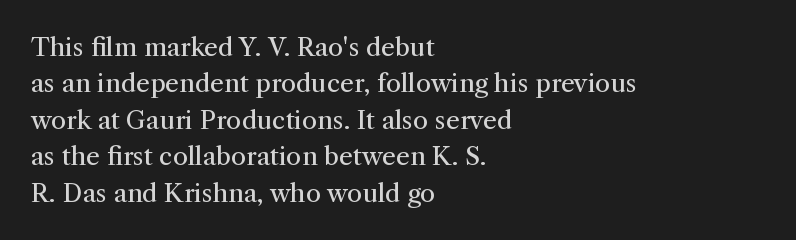
The image shows 25 px text type, upright; set left-aligned, normal line spacing (1.46x), normal letter spacing, not underlined.
